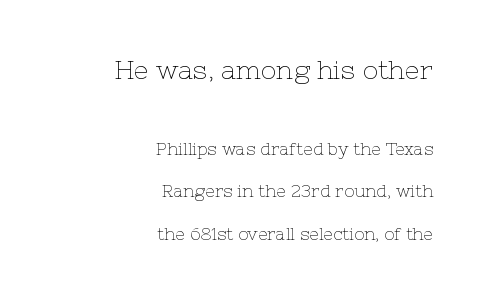
{"italic": "no", "bold": "no", "underline": "no", "align": "right", "line_spacing": "loose", "line_spacing_ratio": 2.48, "letter_spacing": "normal", "letter_spacing_em": 0.0, "larger_block": "first", "size_ratio": 1.53, "glyph_px": 26}
